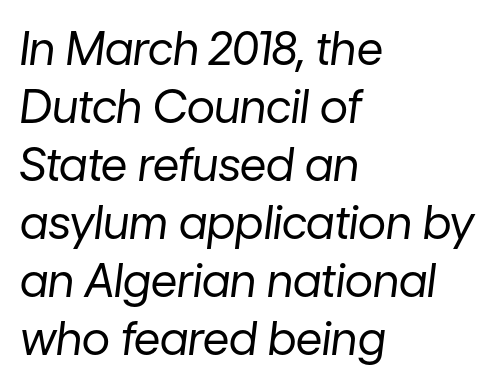
{"italic": "yes", "lean": "right", "slant_degrees": 7, "bold": "no", "weight": "regular", "width": "normal", "stroke_contrast": "low", "x_height": "medium", "monospaced": "no", "underline": "no", "align": "left", "line_spacing": "normal", "line_spacing_ratio": 1.26, "letter_spacing": "normal", "letter_spacing_em": 0.0, "glyph_px": 46}
